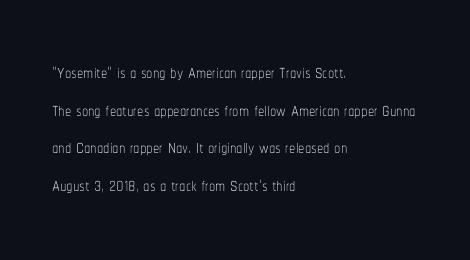
{"italic": "no", "bold": "no", "underline": "no", "align": "left", "line_spacing": "normal", "line_spacing_ratio": 1.51, "letter_spacing": "normal", "letter_spacing_em": 0.0, "glyph_px": 25}
